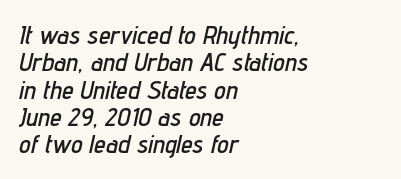
{"italic": "yes", "lean": "right", "slant_degrees": 12, "underline": "no", "align": "left", "line_spacing": "tight", "line_spacing_ratio": 1.05, "letter_spacing": "normal", "letter_spacing_em": 0.0, "glyph_px": 26}
